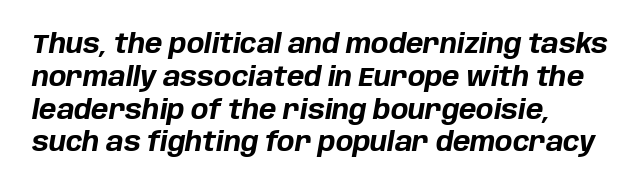
Q: Is the text bold? A: Yes.
Q: Is the text italic (slanted)? A: Yes, it leans right by about 10 degrees.
Q: Is the text underlined? A: No.
Q: How is the paragraph aligned? A: Left-aligned.
Q: Is the spacing between letters normal or unusually wide? A: Normal.
Q: Is the spacing between lines tight, normal or loose? A: Normal.
